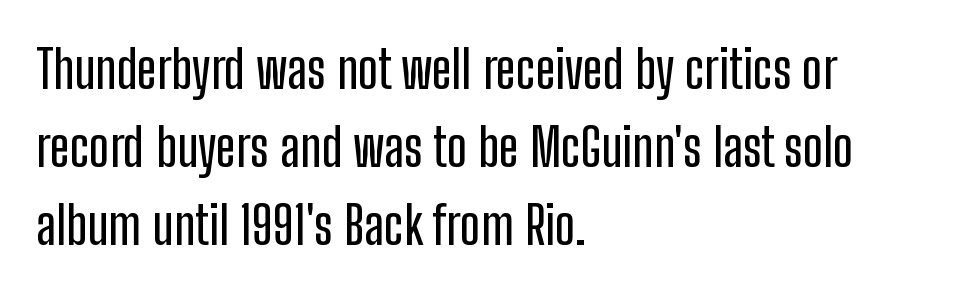
The image shows 53 px condensed sans-serif type, upright; set left-aligned, normal line spacing (1.47x), normal letter spacing, not underlined; low stroke contrast and a medium x-height.
